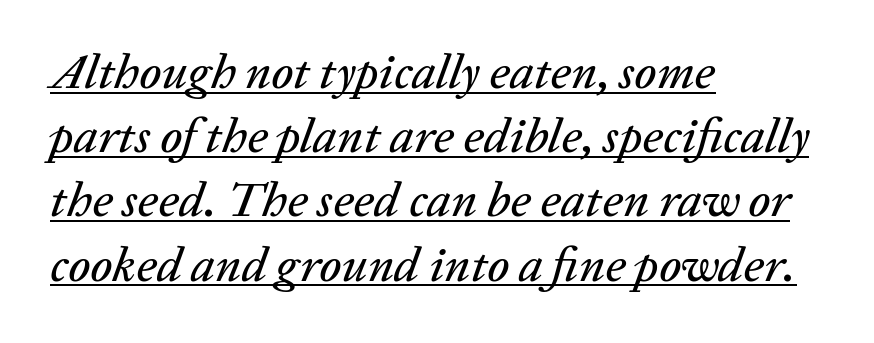
Is this a fixed-width face? No — the glyphs have proportional, varying widths. Is the block centered? No — it sits flush against the left margin. Emphasis is given by a line drawn under the lettering. This rendering leaves character spacing at its baseline value. Notice how descenders clear the ascenders below comfortably — that's standard leading. Compared with ordinary roman type, these characters are visibly tilted.
